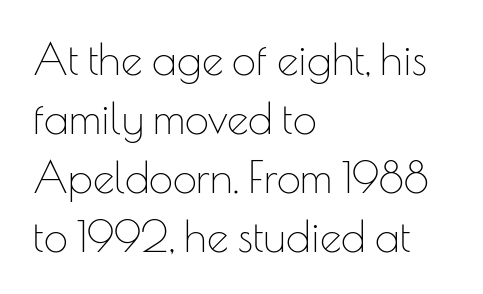
Q: Is the text bold? A: No.
Q: Is the text italic (slanted)? A: No, it is upright.
Q: Is the typeface a serif or a sans-serif typeface? A: Sans-serif.
Q: Is the text underlined? A: No.
Q: How is the paragraph aligned? A: Left-aligned.
Q: Is the spacing between letters normal or unusually wide? A: Normal.
Q: Is the spacing between lines tight, normal or loose? A: Normal.
Q: Width (condensed, normal, or wide)? A: Normal.
Q: Stroke contrast? A: Low.
Q: x-height? A: Small.
Q: Monospaced? A: No.
